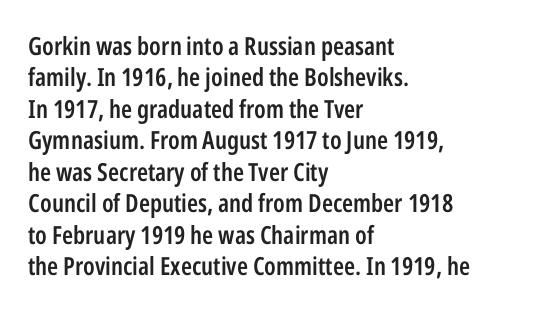
Q: Is the text bold? A: Semi-bold.
Q: Is the text italic (slanted)? A: No, it is upright.
Q: Is the text underlined? A: No.
Q: How is the paragraph aligned? A: Left-aligned.
Q: Is the spacing between letters normal or unusually wide? A: Normal.
Q: Is the spacing between lines tight, normal or loose? A: Normal.
